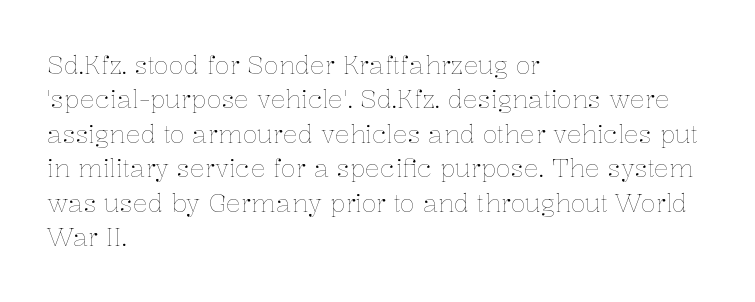
Q: Is the text bold? A: No.
Q: Is the text italic (slanted)? A: No, it is upright.
Q: Is the text underlined? A: No.
Q: How is the paragraph aligned? A: Left-aligned.
Q: Is the spacing between letters normal or unusually wide? A: Normal.
Q: Is the spacing between lines tight, normal or loose? A: Normal.
